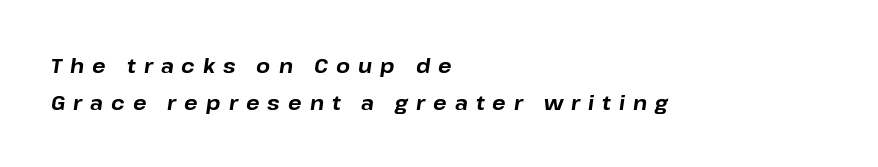
The image shows 20 px bold type, italic (leaning right); set left-aligned, line spacing 1.85x, unusually wide letter spacing (+0.4 em), not underlined.
